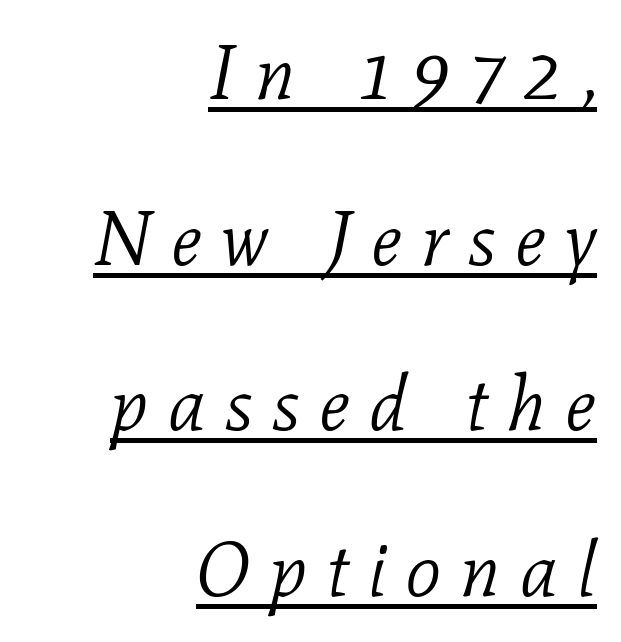
The words here are underlined. In terms of letterspacing, this is a distinctly airy, spread setting. The weight would be labelled regular, book, light, or lighter still. The leading is generous, giving the passage an open texture. Style check: oblique. Does the type have serifs? Yes, each stem ends in a small foot.
